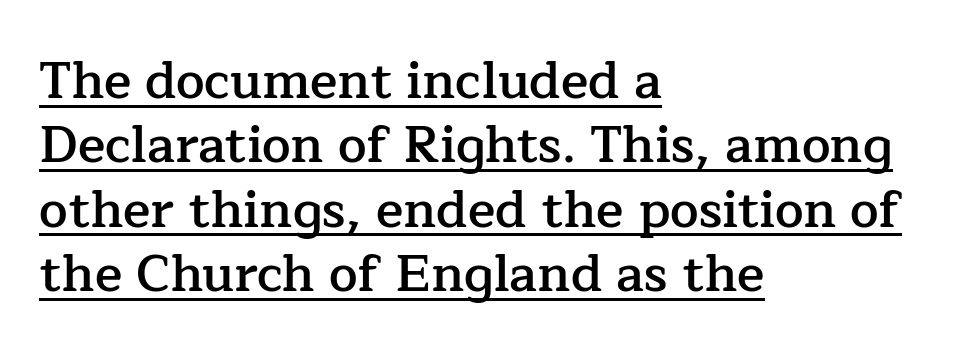
The string is rendered with underlining switched on. In terms of leading, this rendering sits right in the middle. The characters look somewhat weighty, a semibold short of true bold. You could not count columns in this text — the font is proportionally spaced. To sum up the face: it has serifs.
